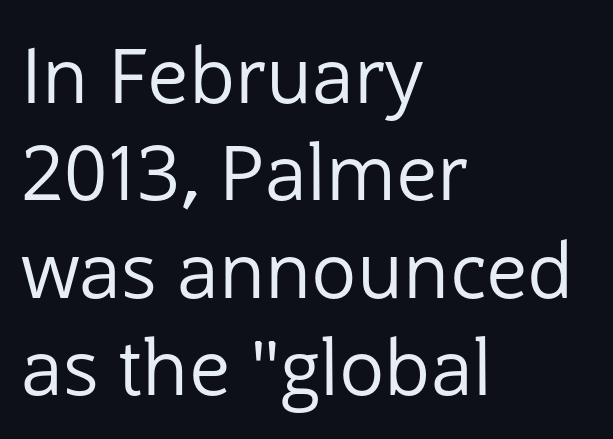
This rendering employs a face without finishing strokes, i.e., a sans-serif. The zone under the glyphs is completely vacant. The typesetter chose a ragged-right arrangement here. Stems and bowls with no extra thickness — not bold. The passage shown is typed in a proportional face where columns would drift. A roman cut, with each character standing at attention.
